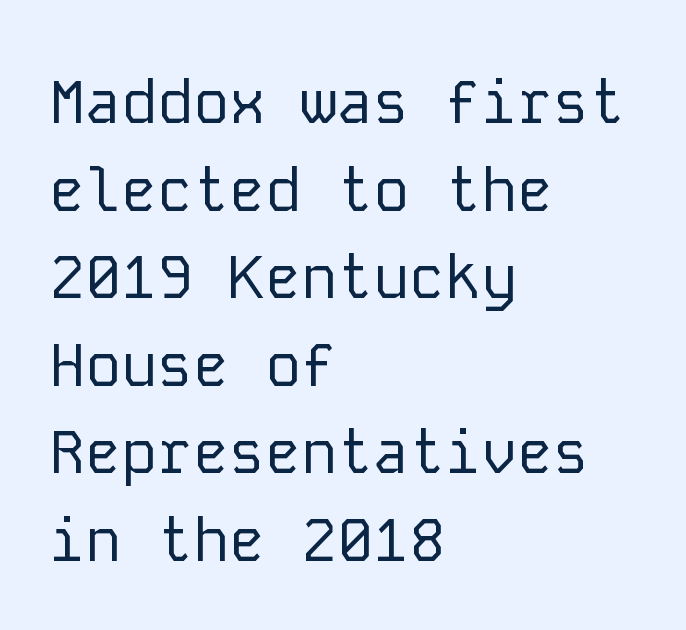
The image shows 60 px regular-weight sans-serif type, upright, monospaced; set left-aligned, normal line spacing (1.46x), normal letter spacing, not underlined; low stroke contrast and a medium x-height.
